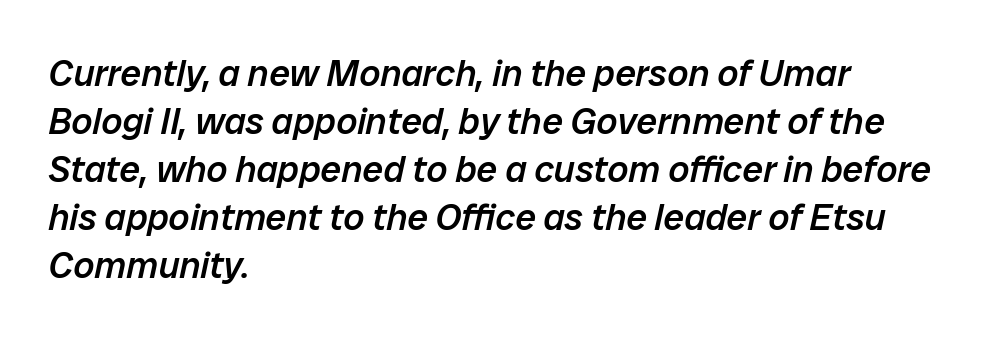
{"italic": "yes", "lean": "right", "slant_degrees": 12, "bold": "semi", "weight": "semibold", "width": "normal", "stroke_contrast": "low", "x_height": "medium", "monospaced": "no", "underline": "no", "align": "left", "line_spacing": "normal", "line_spacing_ratio": 1.3, "letter_spacing": "normal", "letter_spacing_em": 0.0, "glyph_px": 37}
